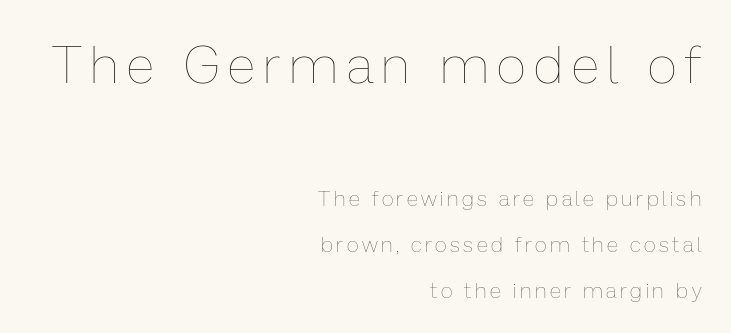
Q: Is the text bold? A: No.
Q: Is the text italic (slanted)? A: No, it is upright.
Q: Is the text underlined? A: No.
Q: How is the paragraph aligned? A: Right-aligned.
Q: Is the spacing between lines tight, normal or loose? A: Loose.
Q: Which block of text is set in a larger size, the first (top) or the second (bottom)? A: The first (top) one.
Q: Width (condensed, normal, or wide)? A: Normal.
Q: Stroke contrast? A: Low.
Q: x-height? A: Medium.
Q: Monospaced? A: No.
